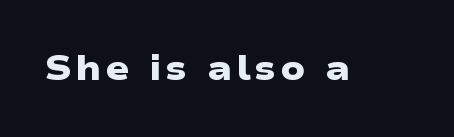
The image shows 35 px heavy, wide sans-serif type; set not underlined; low stroke contrast and a medium x-height.
